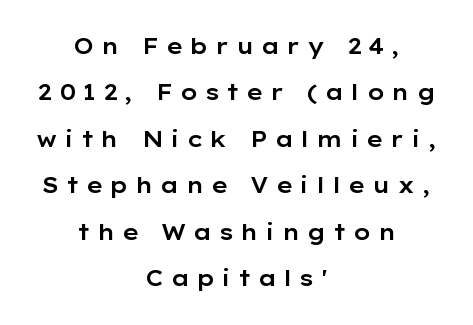
The image shows 22 px text type, upright; set centered, loose line spacing (2.11x), unusually wide letter spacing (+0.3 em), not underlined.
